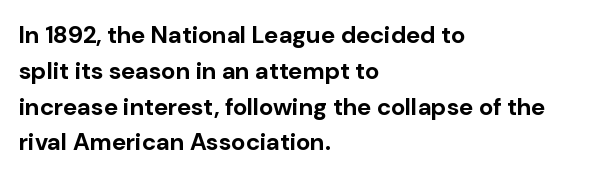
Q: Is the text bold? A: Yes.
Q: Is the text italic (slanted)? A: No, it is upright.
Q: Is the text underlined? A: No.
Q: How is the paragraph aligned? A: Left-aligned.
Q: Is the spacing between letters normal or unusually wide? A: Normal.
Q: Is the spacing between lines tight, normal or loose? A: Normal.
